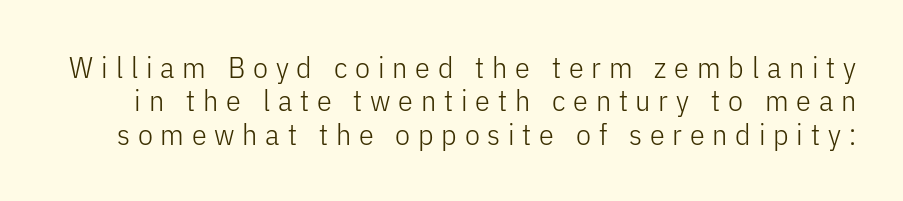
The image shows 30 px light, condensed sans-serif type, upright; set tight line spacing (1.11x), unusually wide letter spacing (+0.26 em), not underlined; low stroke contrast and a medium x-height.
